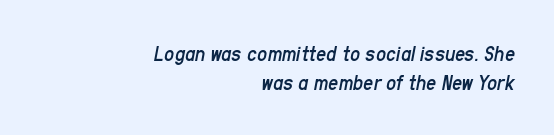
The image shows 22 px text type, italic (leaning right); set right-aligned, normal line spacing (1.31x), normal letter spacing, not underlined.
